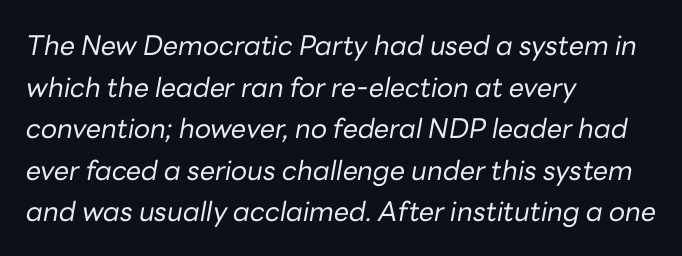
The image shows 27 px text type, italic (leaning right); set left-aligned, normal line spacing (1.54x), normal letter spacing, not underlined.
